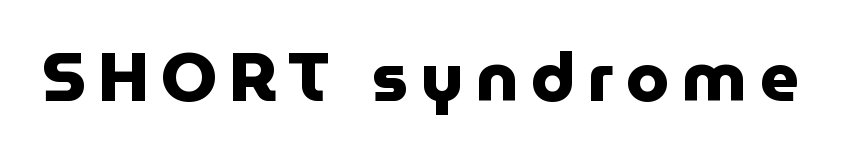
{"serif": "no", "italic": "no", "bold": "yes", "weight": "heavy", "width": "normal", "stroke_contrast": "low", "x_height": "medium", "monospaced": "no", "underline": "no", "glyph_px": 69}
